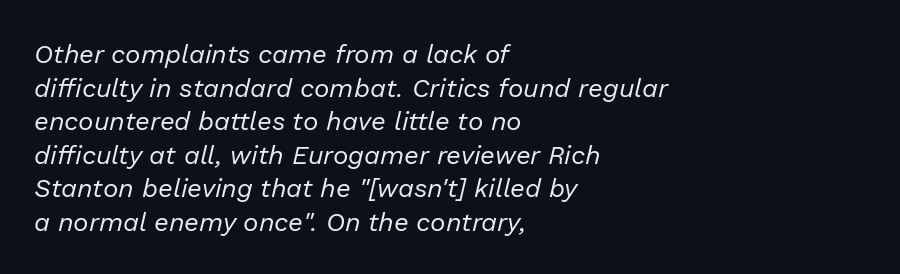
Rows of type keep a routine distance in the vertical direction. The characters are drawn with everyday or finer stroke widths. Honestly, there is no underline to notice here at all. You could call the tracking neutral — neither tight nor loose. These lines stack with their left ends in a neat column.
